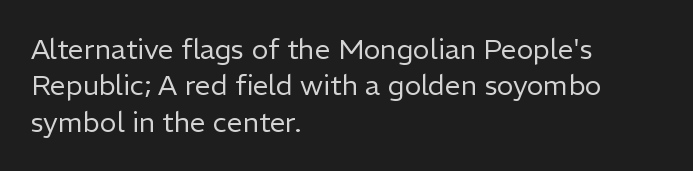
{"serif": "no", "italic": "no", "bold": "no", "weight": "regular", "width": "normal", "stroke_contrast": "low", "x_height": "medium", "monospaced": "no", "underline": "no", "align": "left", "line_spacing": "normal", "line_spacing_ratio": 1.3, "letter_spacing": "normal", "letter_spacing_em": 0.0, "glyph_px": 28}
